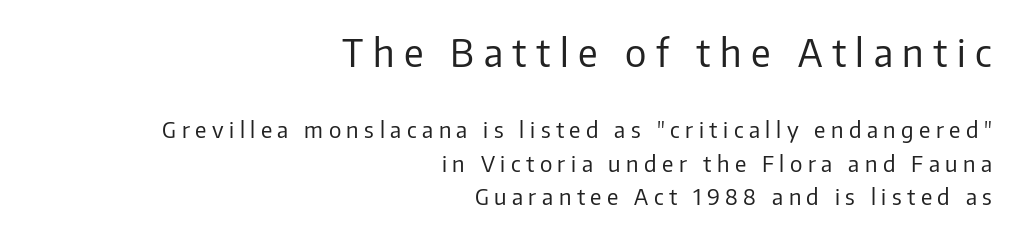
{"serif": "no", "italic": "no", "bold": "no", "weight": "regular", "width": "normal", "stroke_contrast": "low", "x_height": "medium", "monospaced": "no", "underline": "no", "align": "right", "line_spacing": "normal", "line_spacing_ratio": 1.52, "letter_spacing": "wide", "letter_spacing_em": 0.25, "larger_block": "first", "size_ratio": 1.73, "glyph_px": 38}
